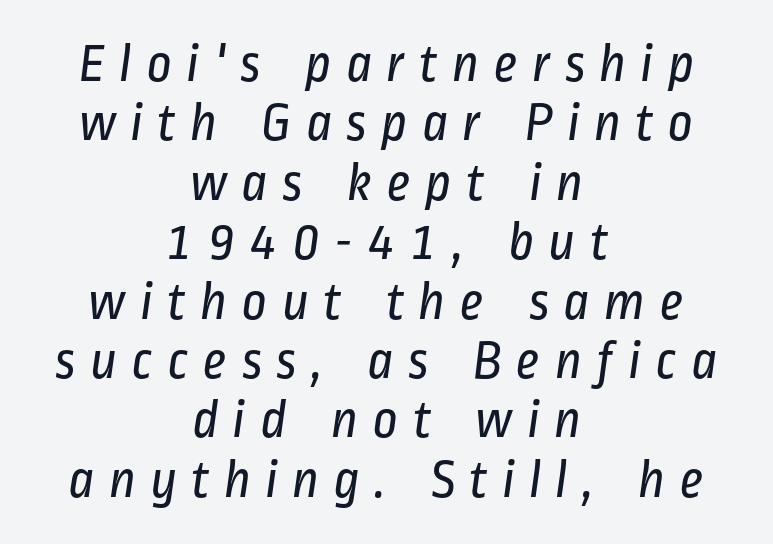
The image shows 55 px regular-weight, condensed sans-serif type; set centered, tight line spacing (1.08x), unusually wide letter spacing (+0.25 em), not underlined; low stroke contrast and a medium x-height.
